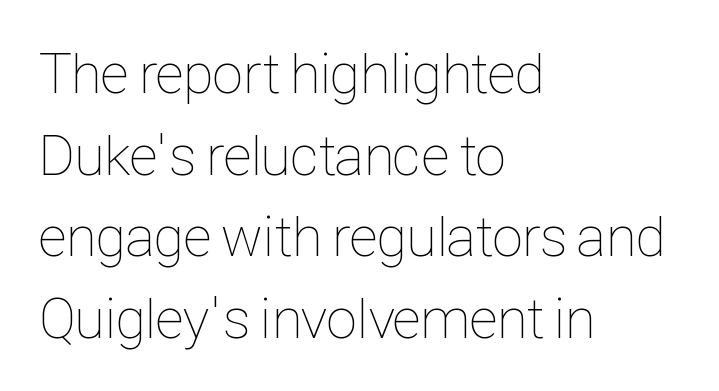
The image shows 57 px thin, condensed type, upright; set left-aligned, normal line spacing (1.43x), normal letter spacing, not underlined; low stroke contrast and a medium x-height.
